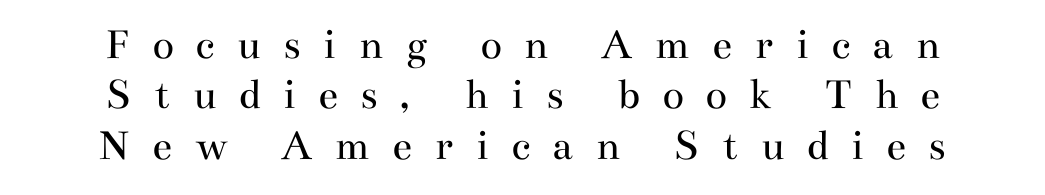
The image shows 45 px regular-weight, wide serif type, upright; set centered, tight line spacing (1.12x), unusually wide letter spacing (+0.49 em), not underlined; medium stroke contrast and a small x-height.
